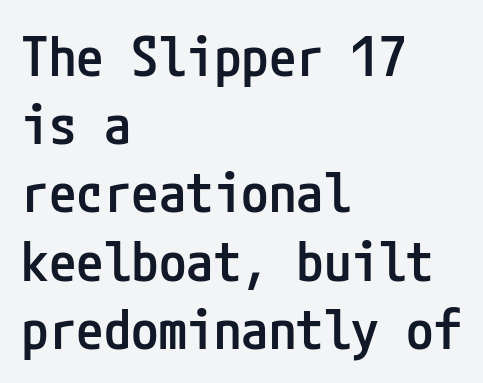
The image shows 55 px semibold, condensed sans-serif type, upright; set left-aligned, line spacing 1.24x, normal letter spacing, not underlined; low stroke contrast and a medium x-height.
